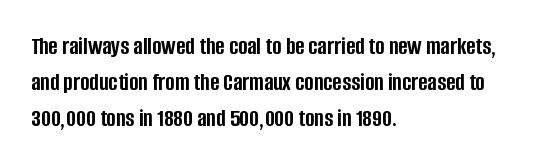
Q: Is the text bold? A: Yes.
Q: Is the text italic (slanted)? A: No, it is upright.
Q: Is the text underlined? A: No.
Q: How is the paragraph aligned? A: Left-aligned.
Q: Is the spacing between letters normal or unusually wide? A: Normal.
Q: Is the spacing between lines tight, normal or loose? A: Normal.
